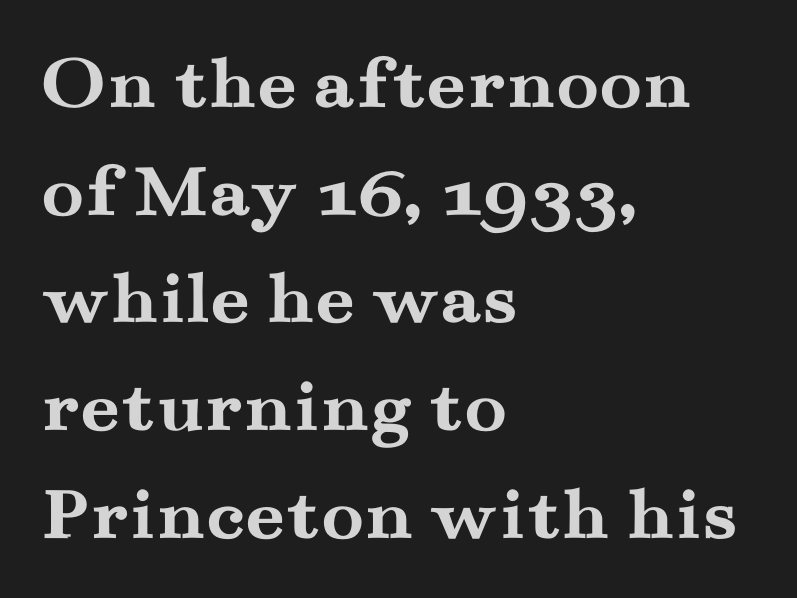
{"serif": "yes", "italic": "no", "bold": "yes", "weight": "semibold", "width": "wide", "stroke_contrast": "medium", "x_height": "small", "monospaced": "no", "underline": "no", "align": "left", "line_spacing": "normal", "line_spacing_ratio": 1.38, "letter_spacing": "normal", "letter_spacing_em": 0.0, "glyph_px": 78}
